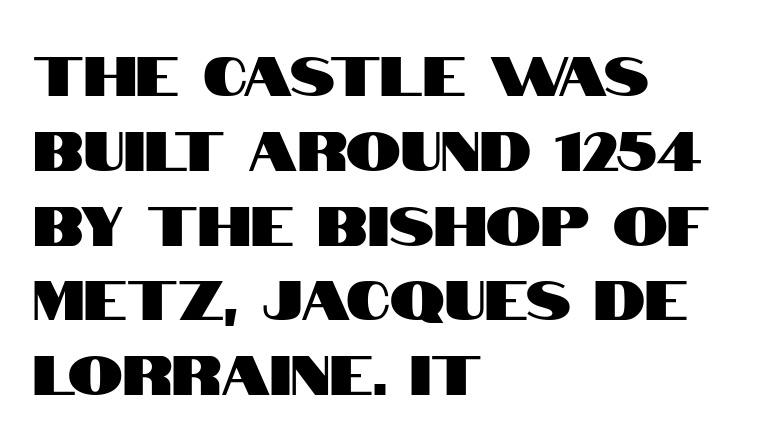
The image shows 55 px condensed sans-serif type, upright; set left-aligned, normal line spacing (1.36x), normal letter spacing, not underlined; high stroke contrast and a large x-height.
